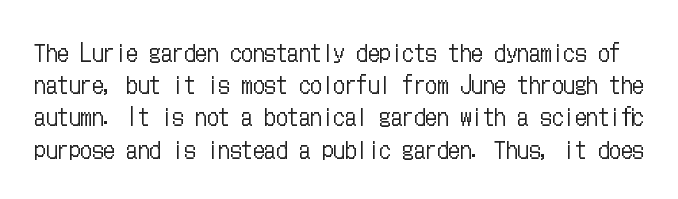
Ascenders rise straight up at ninety degrees. Glyph-to-glyph distance matches everyday printed text. If you measured baseline to baseline, you'd find a middling distance. This is not heavy type; no bold has been used.
